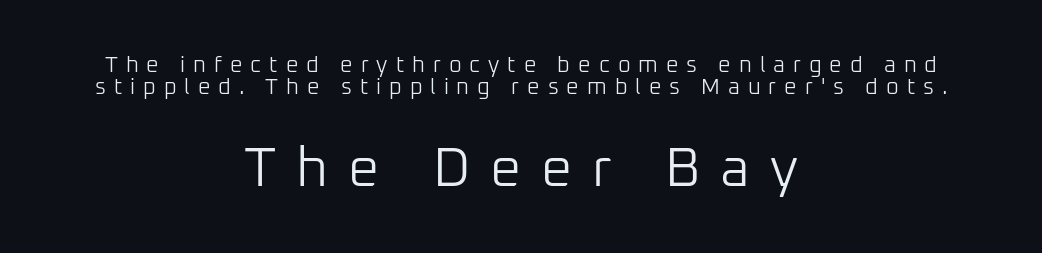
Scale increases going downward across the two blocks. The whitespace from short lines is split evenly between both sides. Substantial extra tracking has been applied to these lines. Successive baselines arrive quickly, one right under another.
